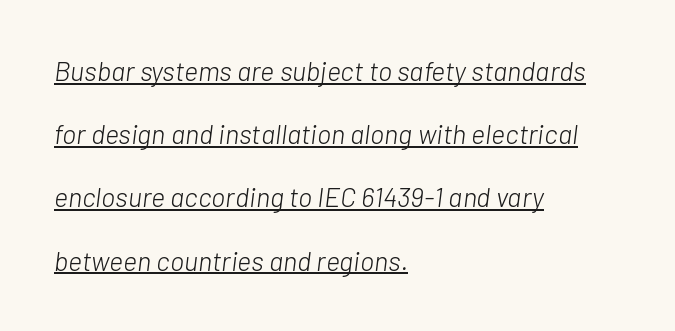
Q: Is the text bold? A: No.
Q: Is the text italic (slanted)? A: Yes, it leans right by about 7 degrees.
Q: Is the text underlined? A: Yes.
Q: How is the paragraph aligned? A: Left-aligned.
Q: Is the spacing between letters normal or unusually wide? A: Normal.
Q: Is the spacing between lines tight, normal or loose? A: Loose.
